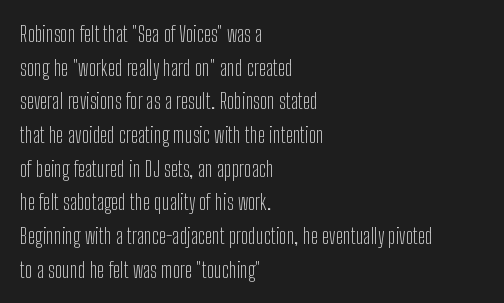
Unbolded letterforms with no extra heft. The letterforms sit shoulder to shoulder at normal distance. Line spacing here is normal. Glance below the letters and you will spot only blank space. Visually the block forms a straight wall on the left and a jagged coastline on the right.
